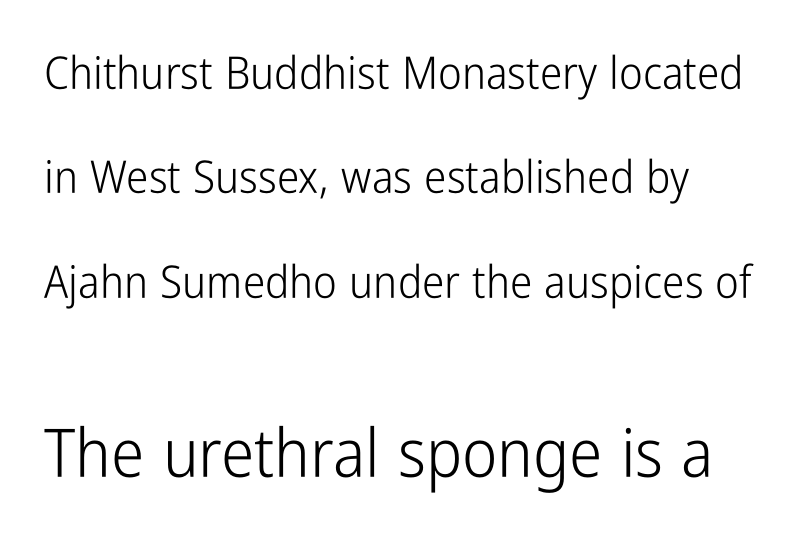
The image shows 67 px light, condensed sans-serif type, upright; set loose line spacing (2.32x), normal letter spacing, not underlined; the second (bottom) block is 1.49x larger; low stroke contrast and a medium x-height.
